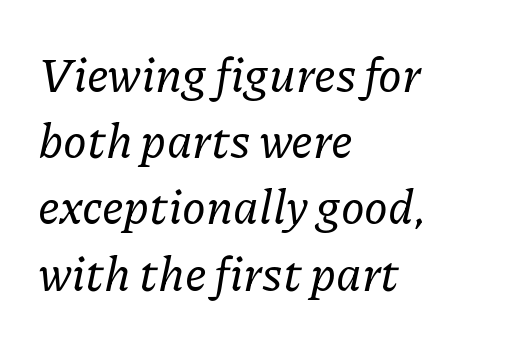
{"serif": "yes", "italic": "yes", "lean": "right", "slant_degrees": 11, "width": "normal", "stroke_contrast": "low", "x_height": "medium", "monospaced": "no", "underline": "no", "align": "left", "line_spacing": "normal", "line_spacing_ratio": 1.38, "letter_spacing": "normal", "letter_spacing_em": 0.0, "glyph_px": 48}
